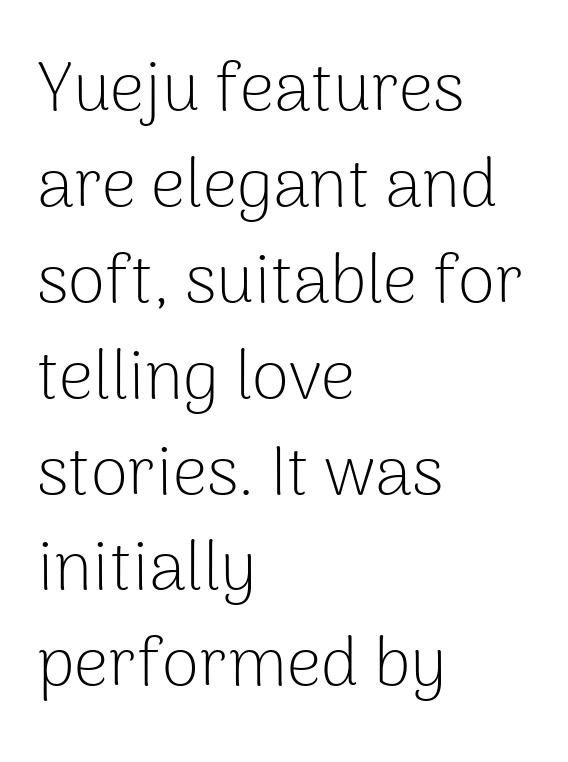
{"serif": "no", "italic": "no", "bold": "no", "weight": "light", "width": "normal", "stroke_contrast": "low", "x_height": "medium", "monospaced": "no", "underline": "no", "align": "left", "line_spacing": "normal", "line_spacing_ratio": 1.41, "letter_spacing": "normal", "letter_spacing_em": 0.0, "glyph_px": 68}
